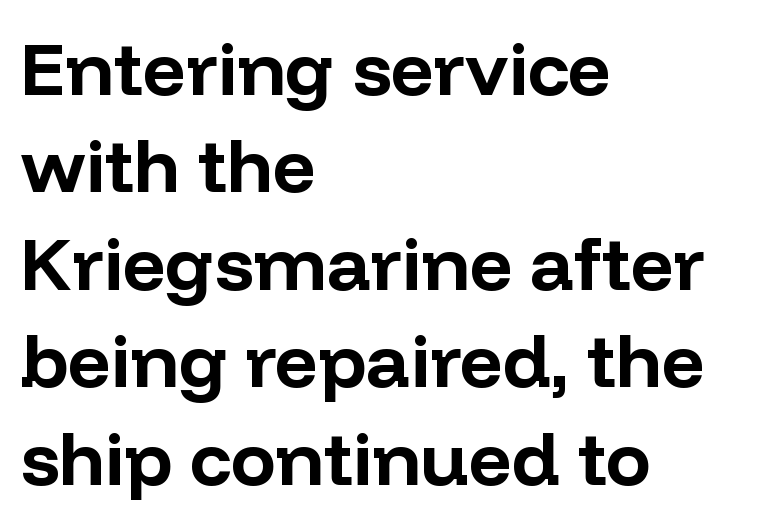
The image shows 75 px bold sans-serif type, upright; set left-aligned, normal line spacing (1.3x), normal letter spacing, not underlined; low stroke contrast and a medium x-height.
